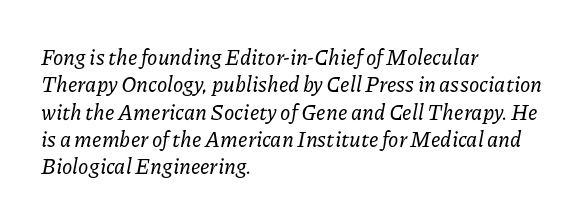
The baseline area is clear. Standard letterfit; no display-style spreading of the glyphs. Does the leading feel generous? No, just average. Designer's note — italics engaged.
